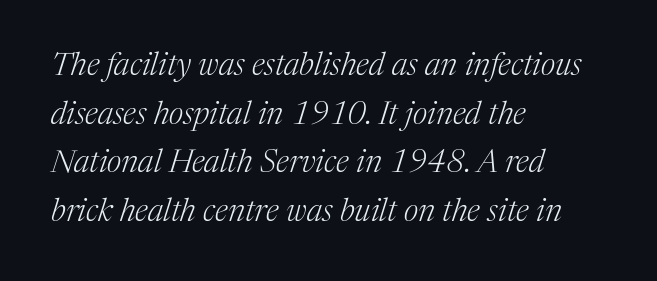
{"serif": "yes", "italic": "yes", "lean": "right", "slant_degrees": 17, "bold": "no", "weight": "light", "width": "normal", "stroke_contrast": "medium", "x_height": "medium", "monospaced": "no", "underline": "no", "align": "left", "line_spacing": "normal", "line_spacing_ratio": 1.52, "letter_spacing": "normal", "letter_spacing_em": 0.0, "glyph_px": 32}
